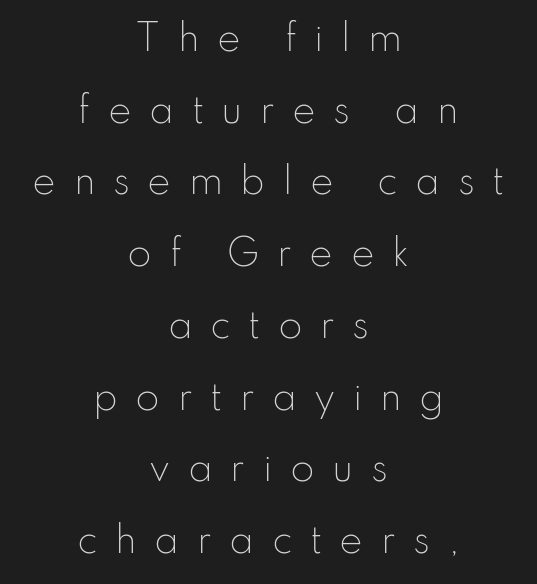
Does the lettering tilt? It doesn't — this is upright. Looks like regular typesetting: each glyph gets only the width it needs. Check the space under the baseline: it is left empty. The lines in this sample share a center point and differ in where they start and stop. Type style note: lacks serifs. The line-height multiplier appears high, well above default.
